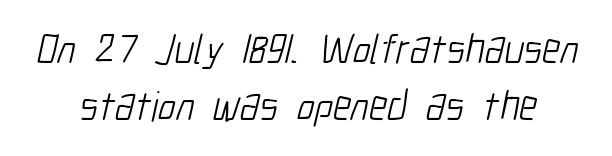
Beneath every word, the page is bare. Observe the absence of serifs on each vertical stroke in this sample. The rendering uses natural spacing where letterforms have individual widths. Evenly set lines give the paragraph a standard silhouette.
